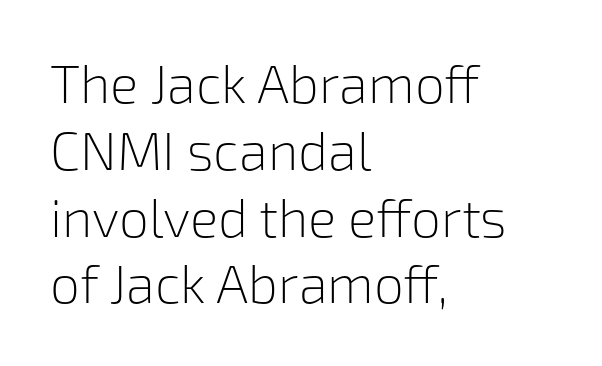
The compositor pushed each line to the left boundary. A quiet, ordinary-to-light weight characterises the typeface. The font family rendered here belongs to the sans-serif group. The letters sit at their default tracking, neither squeezed nor spread. Quick note: not italic, upright.
